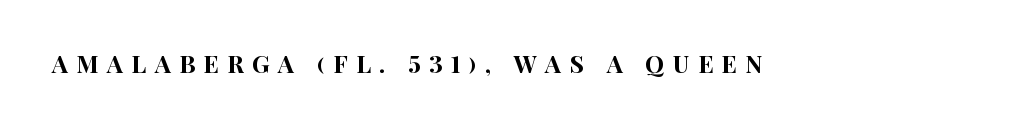
{"italic": "no", "underline": "no", "letter_spacing": "wide", "letter_spacing_em": 0.35, "glyph_px": 24}
